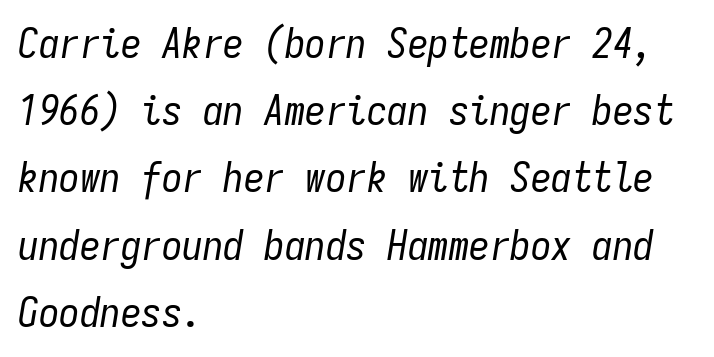
{"italic": "yes", "lean": "right", "slant_degrees": 9, "bold": "no", "weight": "regular", "width": "condensed", "stroke_contrast": "low", "x_height": "medium", "monospaced": "yes", "underline": "no", "align": "left", "line_spacing": "normal", "line_spacing_ratio": 1.64, "letter_spacing": "normal", "letter_spacing_em": 0.0, "glyph_px": 41}
